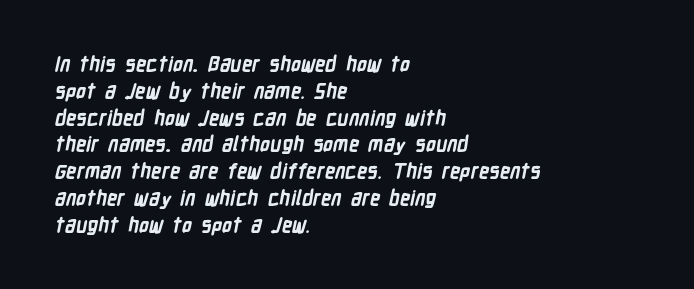
The string is rendered with underlining switched off. The passage is arranged the way most books set body copy — flush left. The passage shown stacks its lines at a standard gap. What stands out about the letter spacing? Nothing — it is the standard amount.
